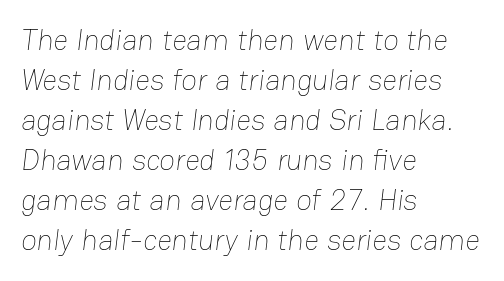
The block of text has a typical density, with ordinary space between rows. The font is comparable to plain body text, perhaps lighter. The passage shown has conventional tracking throughout. Proportional: the letters do not fall into vertical columns. Unmarked baselines from the first word to the last.
